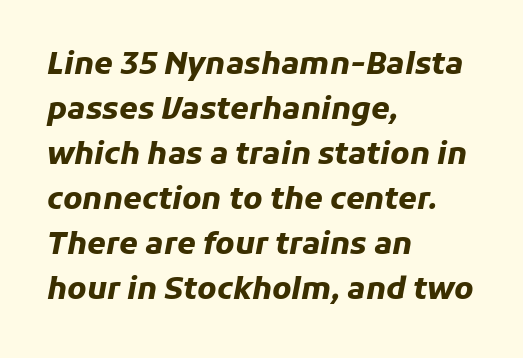
Think of a printed novel: that variable character pitch is what you see here. Every row of glyphs begins at an identical x-position on the left. This rendering features lettering with no underline. Characters follow at the spacing the type designer built in. A typesetter would call this leading conventional body-copy spacing.
